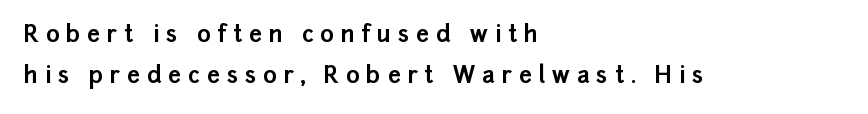
Q: Is the text bold? A: Yes.
Q: Is the text italic (slanted)? A: No, it is upright.
Q: Is the text underlined? A: No.
Q: How is the paragraph aligned? A: Left-aligned.
Q: Is the spacing between letters normal or unusually wide? A: Unusually wide.
